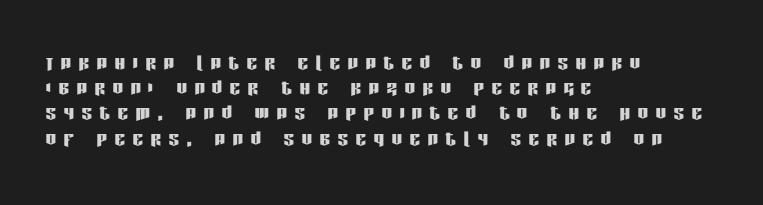
{"italic": "no", "underline": "no", "align": "left", "line_spacing": "tight", "line_spacing_ratio": 0.97, "letter_spacing": "wide", "letter_spacing_em": 0.29, "glyph_px": 26}
